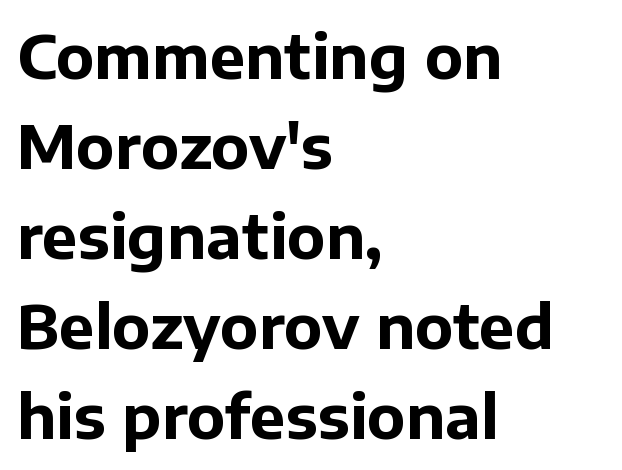
The image shows 60 px bold sans-serif type, upright; set left-aligned, normal line spacing (1.5x), normal letter spacing, not underlined; low stroke contrast and a medium x-height.
